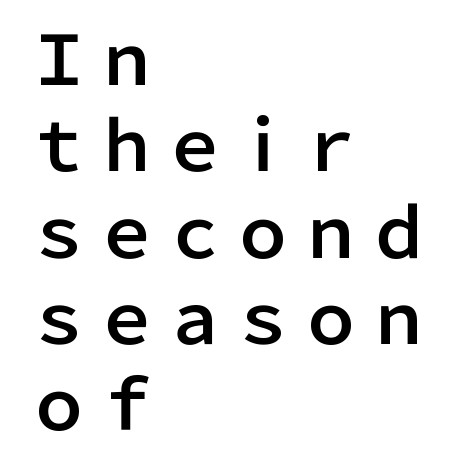
Q: Is the text italic (slanted)? A: No, it is upright.
Q: Is the typeface a serif or a sans-serif typeface? A: Sans-serif.
Q: Is the text underlined? A: No.
Q: How is the paragraph aligned? A: Left-aligned.
Q: Is the spacing between letters normal or unusually wide? A: Normal.
Q: Is the spacing between lines tight, normal or loose? A: Normal.
Q: Width (condensed, normal, or wide)? A: Normal.
Q: Stroke contrast? A: Low.
Q: x-height? A: Medium.
Q: Monospaced? A: No.
